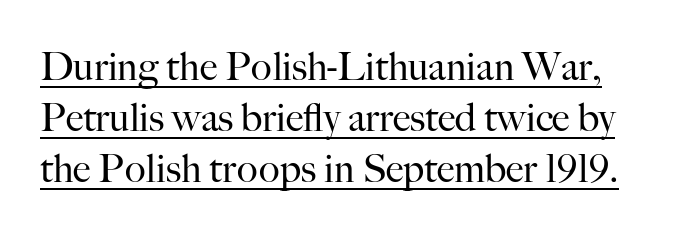
{"serif": "yes", "italic": "no", "bold": "no", "weight": "regular", "width": "normal", "stroke_contrast": "high", "x_height": "small", "monospaced": "no", "underline": "yes", "line_spacing": "normal", "line_spacing_ratio": 1.31, "letter_spacing": "normal", "letter_spacing_em": 0.0, "glyph_px": 39}
